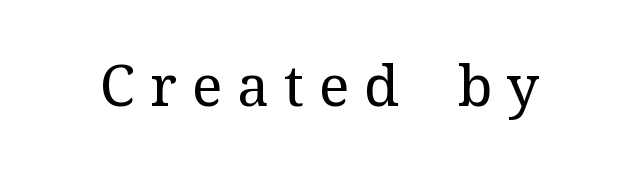
The image shows 57 px regular-weight serif type, upright; set unusually wide letter spacing (+0.26 em), not underlined; medium stroke contrast and a medium x-height.
